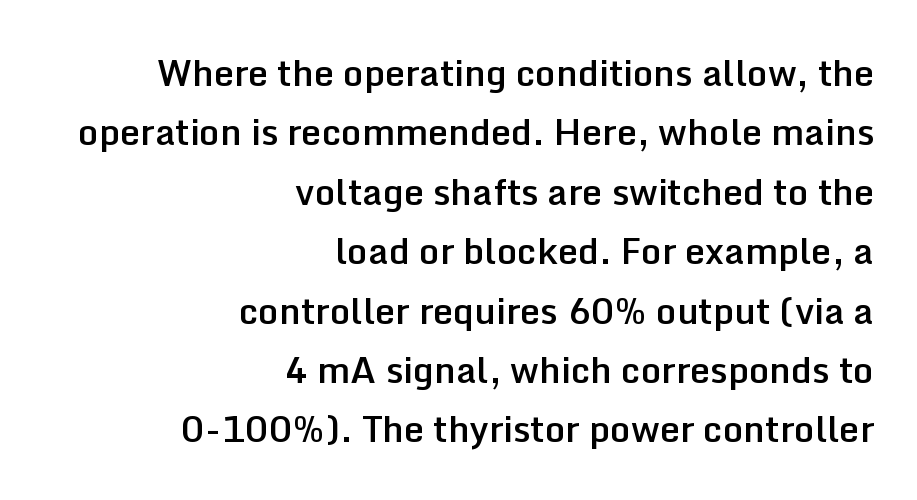
{"serif": "no", "italic": "no", "bold": "semi", "weight": "semibold", "width": "normal", "stroke_contrast": "low", "x_height": "medium", "monospaced": "no", "underline": "no", "align": "right", "line_spacing": "normal", "line_spacing_ratio": 1.65, "letter_spacing": "normal", "letter_spacing_em": 0.0, "glyph_px": 36}
